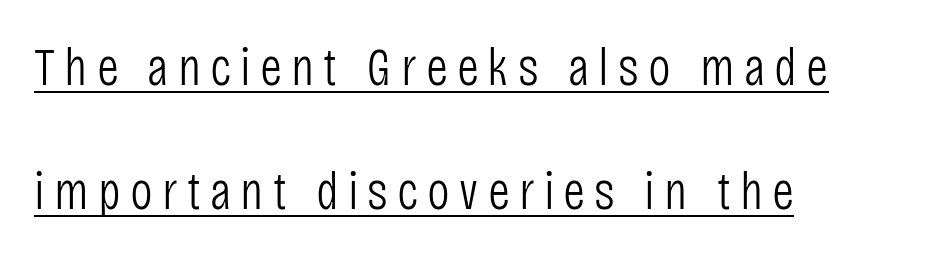
The image shows 54 px light, condensed sans-serif type, upright; set left-aligned, loose line spacing (2.29x), underlined; low stroke contrast and a large x-height.
